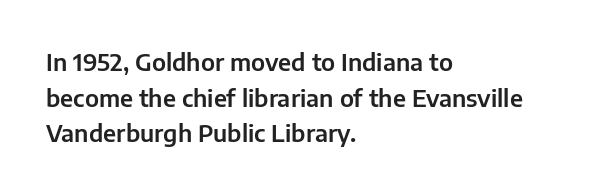
{"italic": "no", "underline": "no", "align": "left", "line_spacing": "normal", "line_spacing_ratio": 1.48, "letter_spacing": "normal", "letter_spacing_em": 0.0, "glyph_px": 24}
